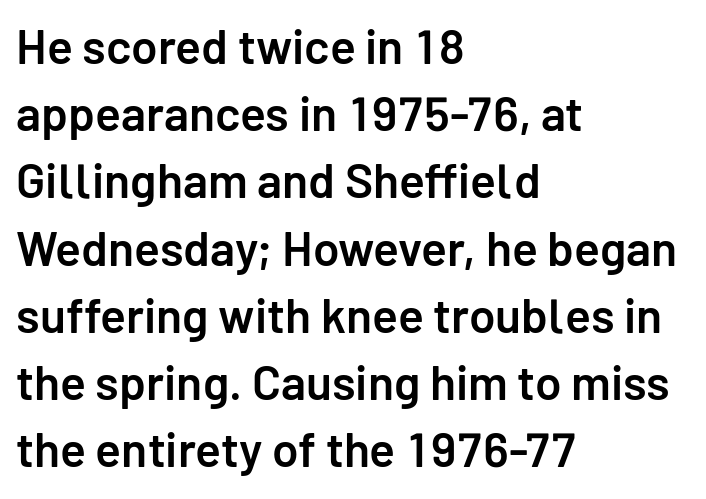
{"serif": "no", "italic": "no", "bold": "semi", "weight": "semibold", "width": "normal", "stroke_contrast": "low", "x_height": "medium", "monospaced": "no", "underline": "no", "align": "left", "line_spacing": "normal", "line_spacing_ratio": 1.4, "letter_spacing": "normal", "letter_spacing_em": 0.0, "glyph_px": 48}
